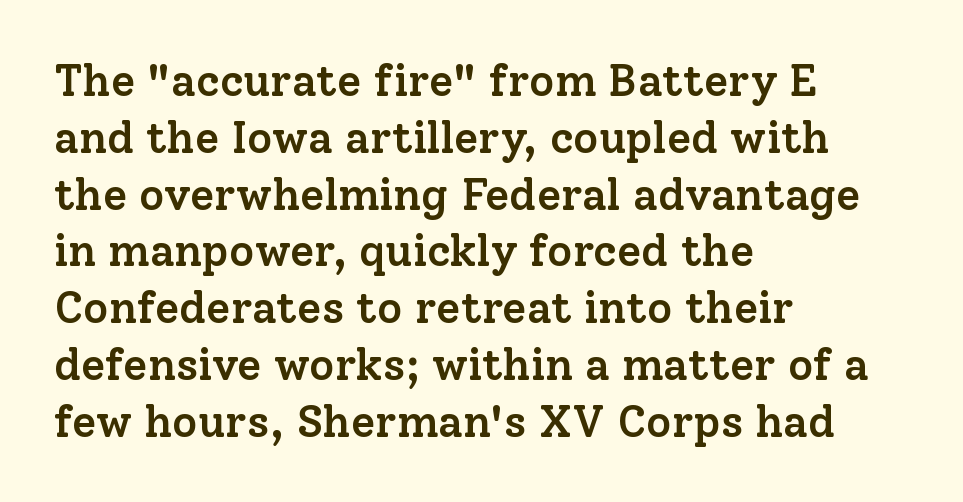
{"serif": "yes", "italic": "no", "bold": "semi", "weight": "semibold", "width": "normal", "stroke_contrast": "low", "x_height": "medium", "monospaced": "no", "underline": "no", "align": "left", "line_spacing": "normal", "line_spacing_ratio": 1.29, "letter_spacing": "normal", "letter_spacing_em": 0.0, "glyph_px": 44}
